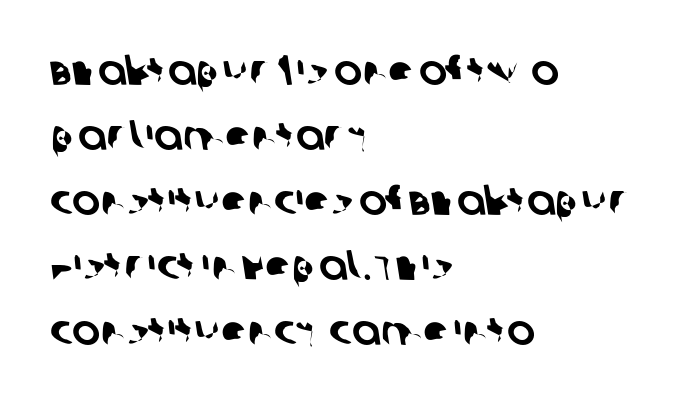
Examine the stroke ends and you'll find no serifs. Do the characters align in a grid? No, the font is proportional. This sample uses plain, unmodified letter spacing. Horizontal bands of white between lines are of average thickness. The space directly below the letters is spotless. Compared with a centered layout, this one pins lines to the left instead.
